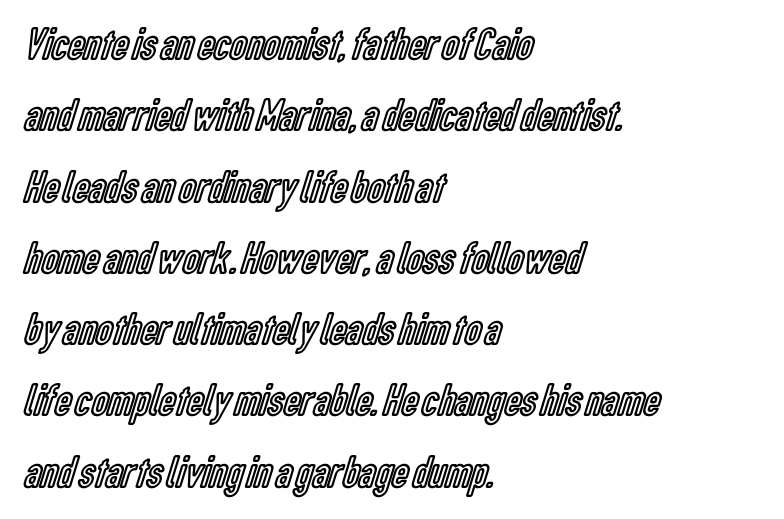
Character widths vary here, with narrow letters taking less room than wide ones. Whoever set this chose a conventional vertical rhythm. All the whitespace from short lines collects on the right. Descenders are the only things crossing below the line.
